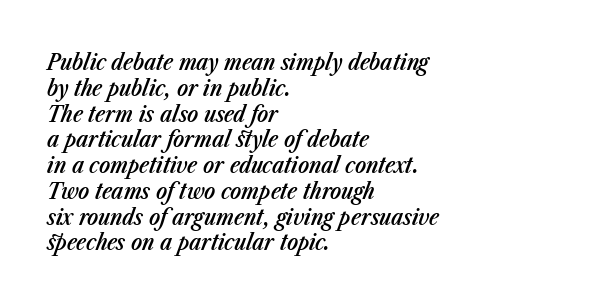
Students, this is semibold: more ink than regular, less than bold. Regarding leading, the lines here are crowded together. Beneath every word, the page is bare. The lines are quadded left. An italicized treatment has been applied to the whole sample. Standard letterfit; no display-style spreading of the glyphs.
